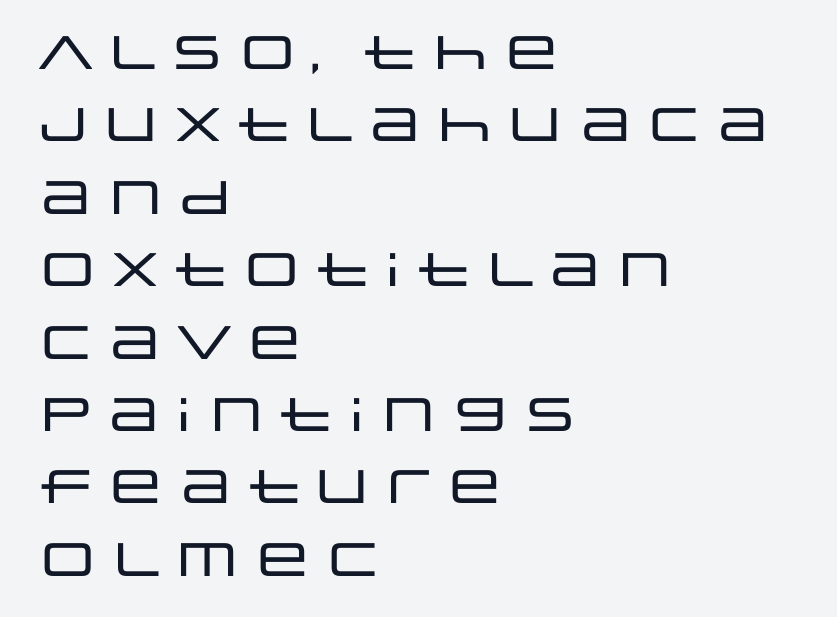
Notice how descenders clear the ascenders below comfortably — that's standard leading. Font category for this specimen: sans-serif. Just letters on the line, the space beneath them empty. The rendering keeps characters at their native spacing. These lines are rendered in a variable-pitch font. Rendered with straight, roman letterforms.
